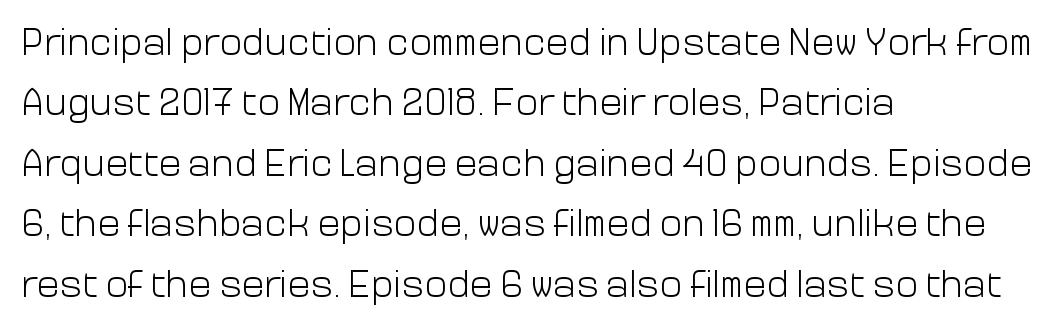
The image shows 38 px light sans-serif type, upright; set left-aligned, normal line spacing (1.59x), normal letter spacing, not underlined; low stroke contrast and a medium x-height.
